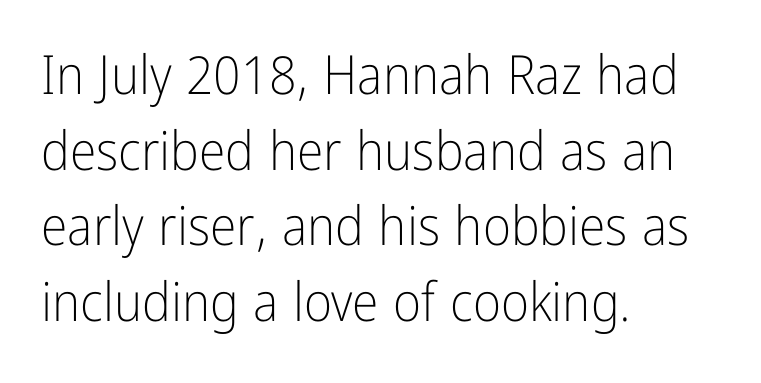
The image shows 54 px light, condensed sans-serif type, upright; set left-aligned, normal line spacing (1.4x), normal letter spacing, not underlined; low stroke contrast and a medium x-height.
